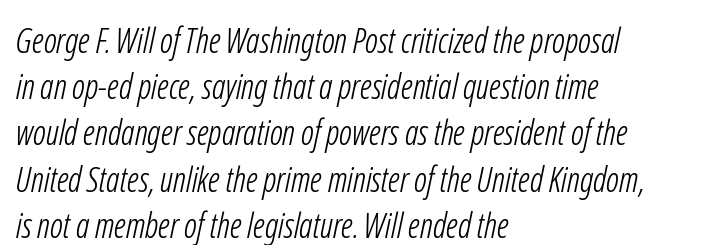
The image shows 34 px light, condensed sans-serif type; set left-aligned, normal line spacing (1.36x), normal letter spacing, not underlined; low stroke contrast and a medium x-height.
